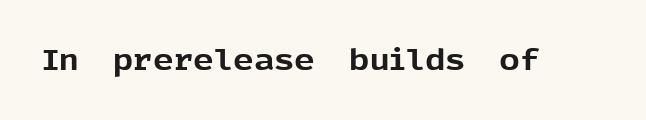
Q: Is the text bold? A: Yes.
Q: Is the text italic (slanted)? A: No, it is upright.
Q: Is the typeface a serif or a sans-serif typeface? A: Sans-serif.
Q: Is the text underlined? A: No.
Q: Is the spacing between letters normal or unusually wide? A: Normal.
Q: Width (condensed, normal, or wide)? A: Normal.
Q: x-height? A: Medium.
Q: Monospaced? A: No.
